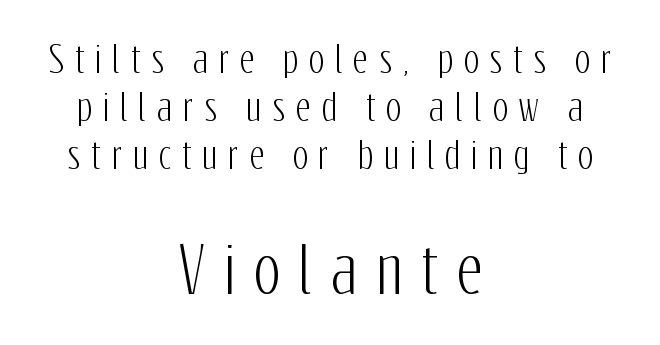
Reading down the column, the eye jumps a familiar distance to each next line. The passage shown is typed in a proportional face where columns would drift. Of the two passages, the one underneath uses the larger point size. A typesetter would label this face a sans.
